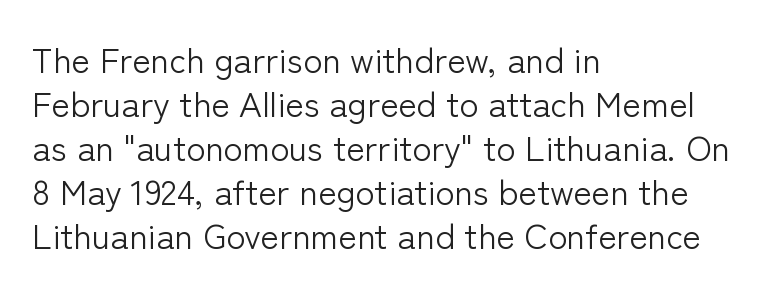
Unmarked baselines from the first word to the last. Is the type heavy? It reads as light-to-regular instead. This sample has the flowing, uneven cadence of proportional lettering. Students, observe: this is what conventionally led text looks like. Each line starts at the same left margin while the right side varies. I'd call this a sans setting — the letters go barefoot.
